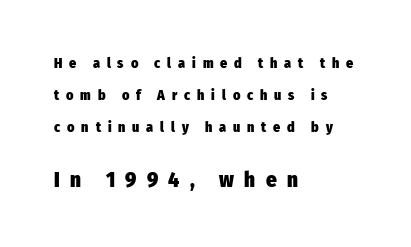
The image shows 21 px bold type, upright; set left-aligned, loose line spacing (2.29x), unusually wide letter spacing (+0.49 em), not underlined; the second (bottom) block is 1.5x larger.
